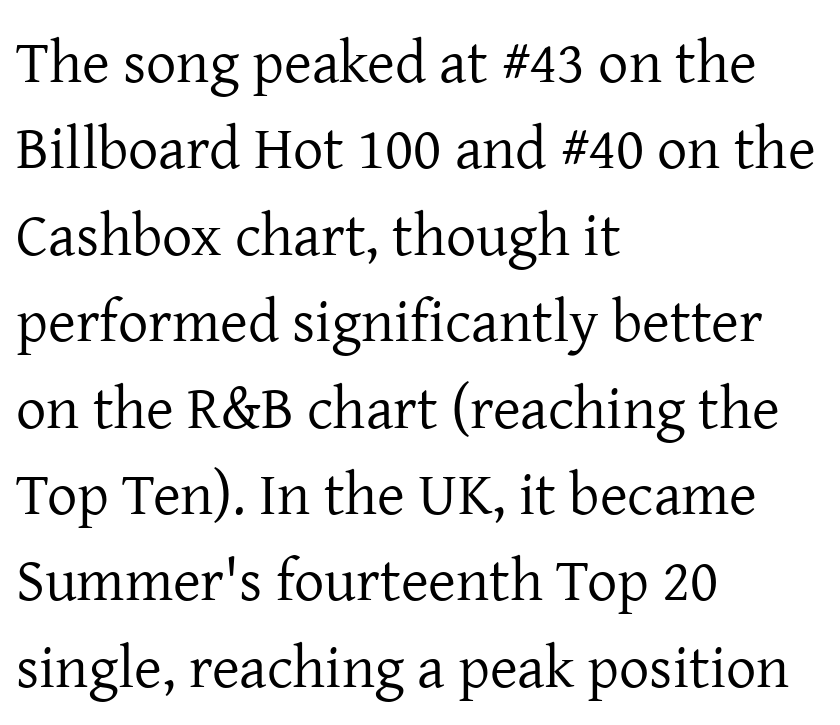
{"serif": "yes", "italic": "no", "bold": "no", "weight": "regular", "width": "normal", "stroke_contrast": "low", "x_height": "medium", "monospaced": "no", "underline": "no", "align": "left", "line_spacing": "normal", "line_spacing_ratio": 1.44, "letter_spacing": "normal", "letter_spacing_em": 0.0, "glyph_px": 60}
